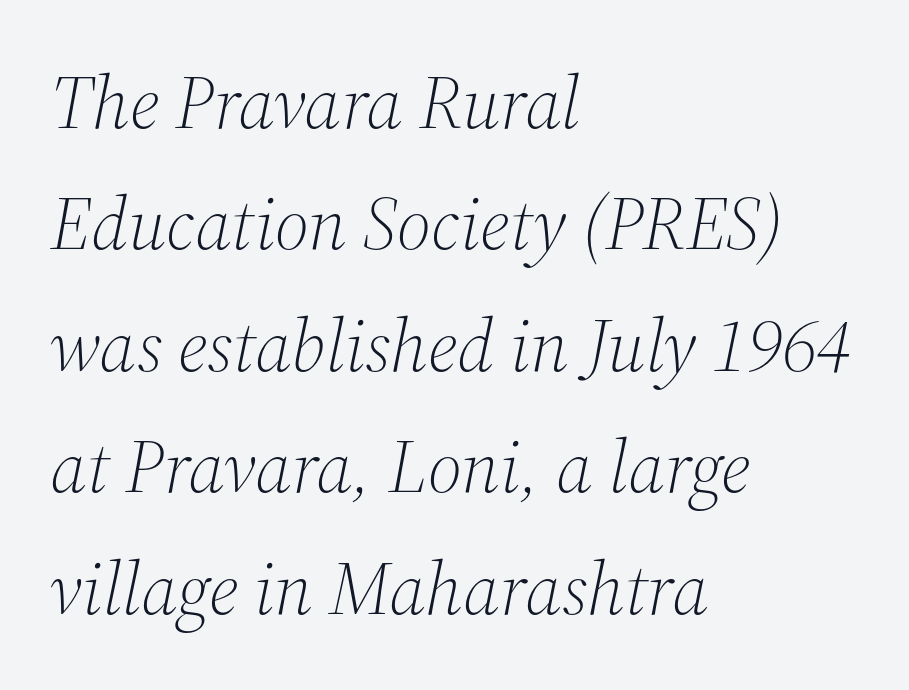
{"serif": "yes", "italic": "yes", "lean": "right", "slant_degrees": 12, "bold": "no", "weight": "light", "width": "normal", "stroke_contrast": "medium", "x_height": "medium", "monospaced": "no", "underline": "no", "align": "left", "line_spacing": "normal", "line_spacing_ratio": 1.62, "letter_spacing": "normal", "letter_spacing_em": 0.0, "glyph_px": 75}
